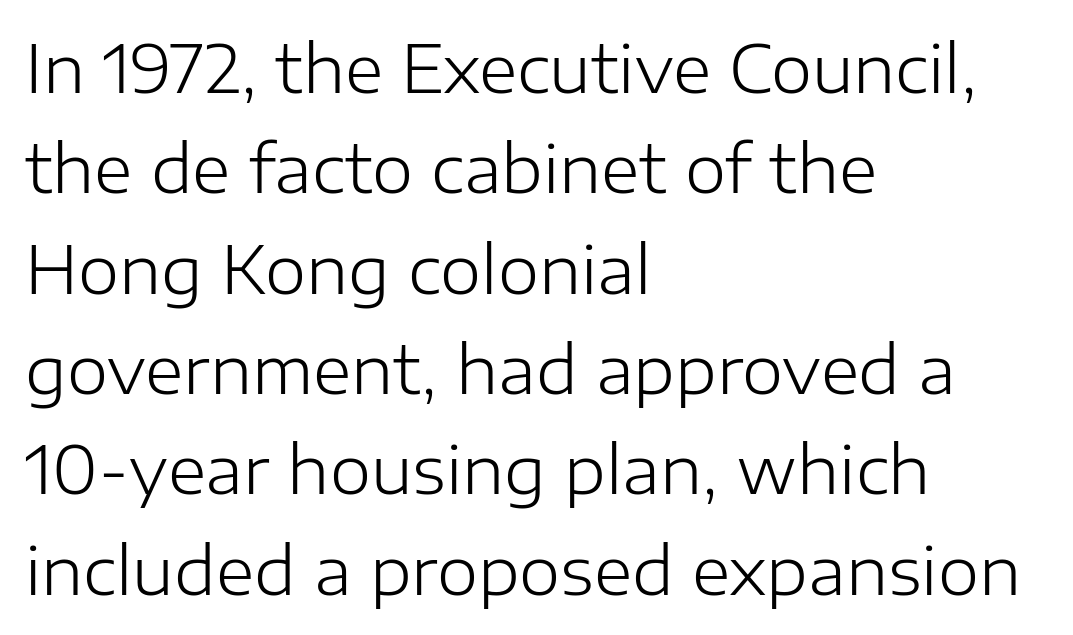
Caption: multi-line text, flush left, ragged right. Stems here are at most as thick as an everyday book face. Each letter's strokes conclude bluntly, with no projecting serifs. Summary of vertical rhythm: regular, with standard interline spacing.
